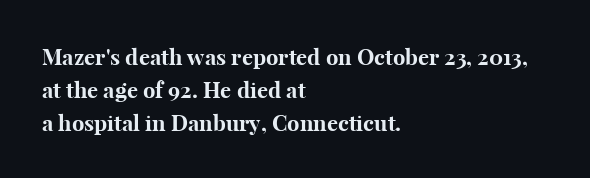
The image shows 22 px bold type, upright; set left-aligned, normal line spacing (1.5x), normal letter spacing, not underlined.
